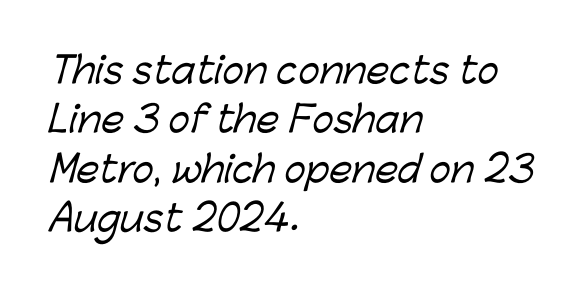
Does the copy run flush right? No — it runs flush left. The line texture is even and compact thanks to regular tracking. The rendering uses natural spacing where letterforms have individual widths. The designer left line spacing at the default. Type without underlining.
